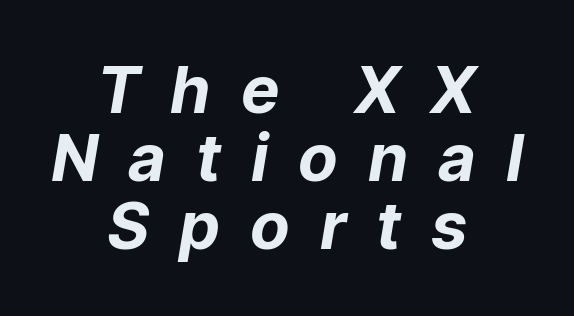
Is this a fixed-width face? No — the glyphs have proportional, varying widths. The specimen reads as italic at a glance. Check under the words: just untouched page. The face used here has the dense, thick strokes of a bold.
